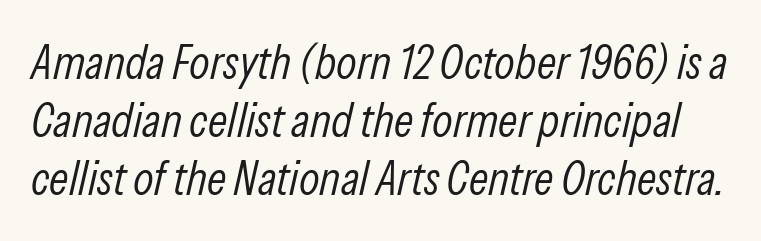
{"italic": "yes", "lean": "right", "slant_degrees": 13, "bold": "no", "weight": "light", "width": "condensed", "stroke_contrast": "low", "x_height": "medium", "monospaced": "no", "underline": "no", "line_spacing_ratio": 1.21, "letter_spacing": "normal", "letter_spacing_em": 0.0, "glyph_px": 48}
